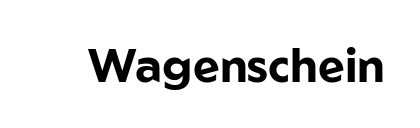
The image shows 46 px bold sans-serif type, upright; set normal letter spacing, not underlined; low stroke contrast and a medium x-height.
